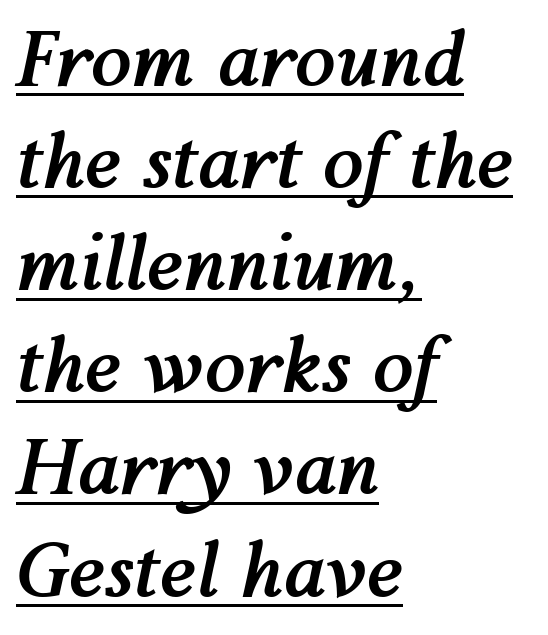
Rows of type keep a routine distance in the vertical direction. The font is running at its bold setting. The words here are underlined. Does the lettering tilt? It does — this is italic. Character widths vary here, with narrow letters taking less room than wide ones. Line beginnings align vertically; line endings do not.
